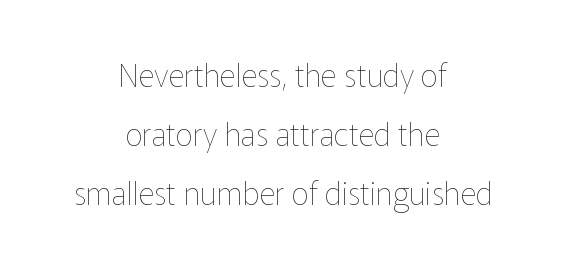
{"italic": "no", "bold": "no", "weight": "thin", "width": "normal", "stroke_contrast": "low", "x_height": "medium", "monospaced": "no", "underline": "no", "align": "center", "line_spacing": "loose", "line_spacing_ratio": 1.91, "letter_spacing": "normal", "letter_spacing_em": 0.0, "glyph_px": 31}
